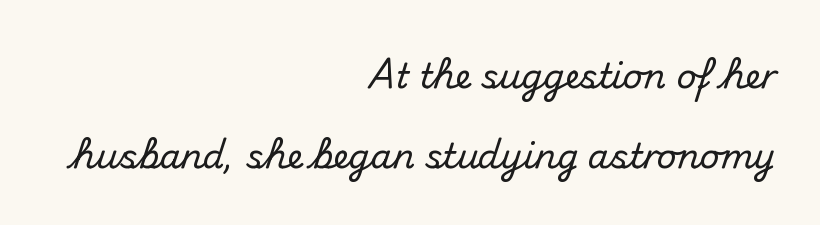
Q: Is the text italic (slanted)? A: Yes.
Q: Is the typeface a serif or a sans-serif typeface? A: Sans-serif.
Q: Is the text underlined? A: No.
Q: How is the paragraph aligned? A: Right-aligned.
Q: Is the spacing between letters normal or unusually wide? A: Normal.
Q: Is the spacing between lines tight, normal or loose? A: Loose.
Q: Width (condensed, normal, or wide)? A: Normal.
Q: Stroke contrast? A: Medium.
Q: x-height? A: Small.
Q: Monospaced? A: No.
